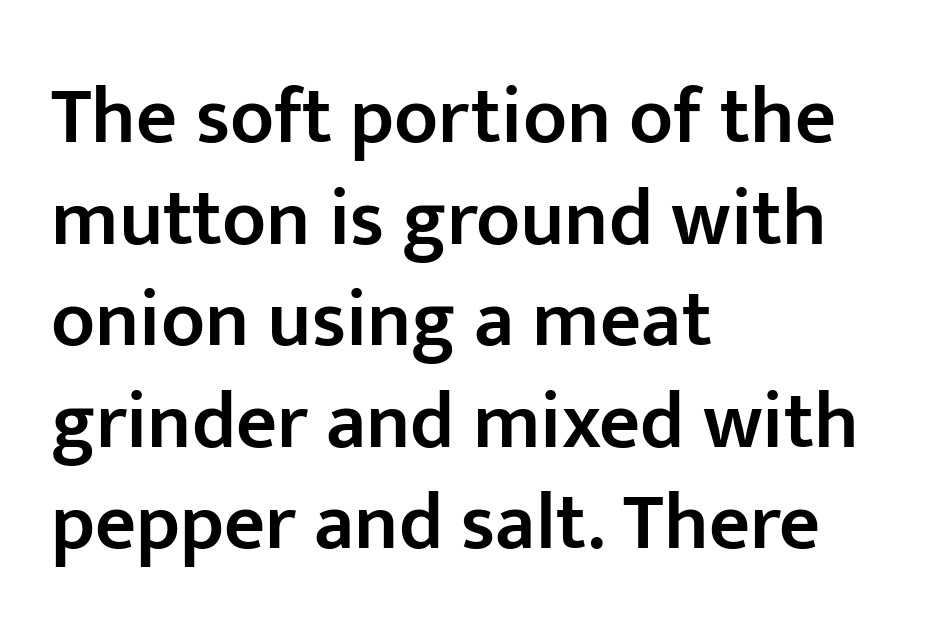
{"serif": "no", "italic": "no", "bold": "semi", "weight": "semibold", "width": "normal", "stroke_contrast": "low", "x_height": "medium", "monospaced": "no", "underline": "no", "align": "left", "line_spacing": "normal", "line_spacing_ratio": 1.27, "letter_spacing": "normal", "letter_spacing_em": 0.0, "glyph_px": 80}
